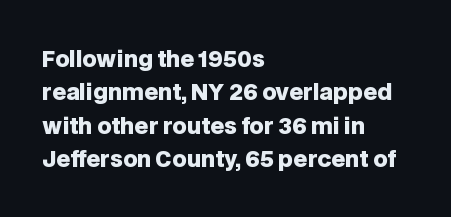
Q: Is the text bold? A: Yes.
Q: Is the text italic (slanted)? A: No, it is upright.
Q: Is the text underlined? A: No.
Q: How is the paragraph aligned? A: Left-aligned.
Q: Is the spacing between letters normal or unusually wide? A: Normal.
Q: Is the spacing between lines tight, normal or loose? A: Normal.
